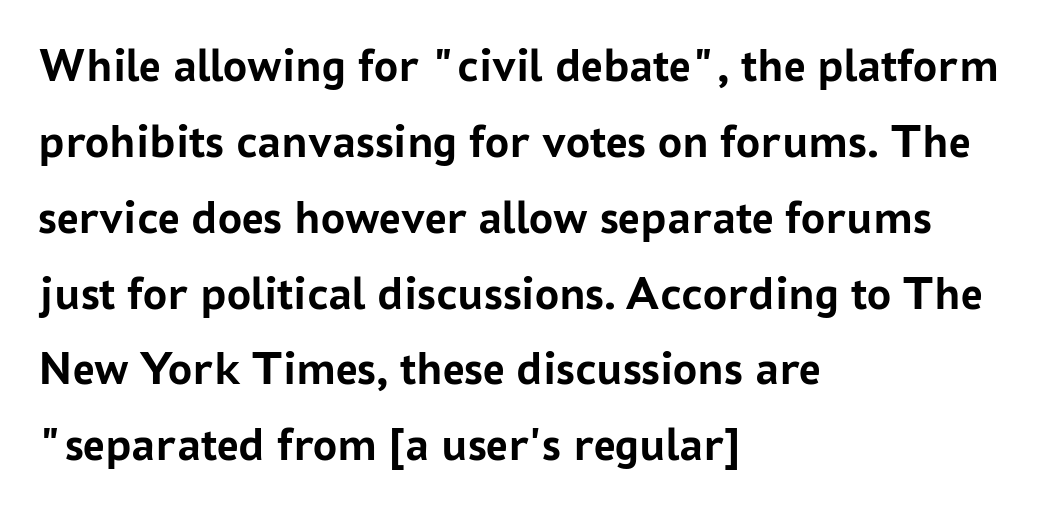
Q: Is the text bold? A: Yes.
Q: Is the text italic (slanted)? A: No, it is upright.
Q: Is the typeface a serif or a sans-serif typeface? A: Sans-serif.
Q: Is the text underlined? A: No.
Q: How is the paragraph aligned? A: Left-aligned.
Q: Is the spacing between letters normal or unusually wide? A: Normal.
Q: Is the spacing between lines tight, normal or loose? A: Normal.
Q: Width (condensed, normal, or wide)? A: Normal.
Q: Stroke contrast? A: Low.
Q: x-height? A: Medium.
Q: Monospaced? A: No.
